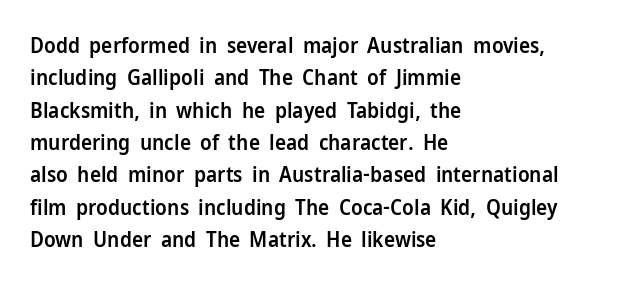
The image shows 21 px text type, upright; set left-aligned, normal line spacing (1.54x), normal letter spacing, not underlined.
